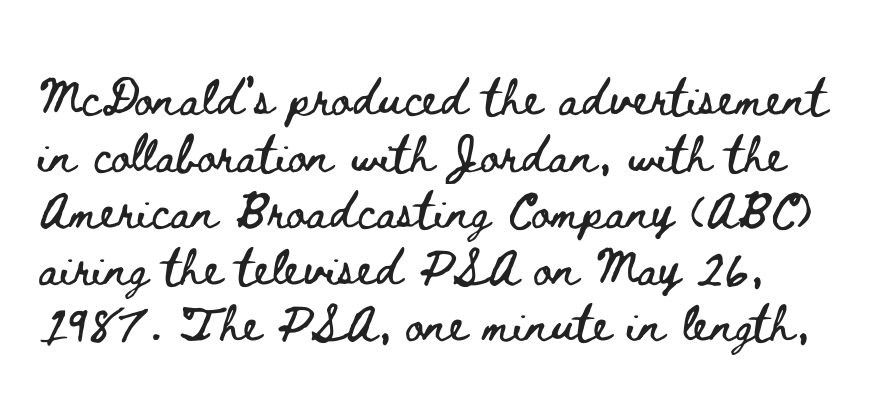
Q: Is the text italic (slanted)? A: Yes.
Q: Is the text underlined? A: No.
Q: How is the paragraph aligned? A: Left-aligned.
Q: Is the spacing between letters normal or unusually wide? A: Normal.
Q: Width (condensed, normal, or wide)? A: Wide.
Q: Stroke contrast? A: Low.
Q: x-height? A: Small.
Q: Monospaced? A: No.
